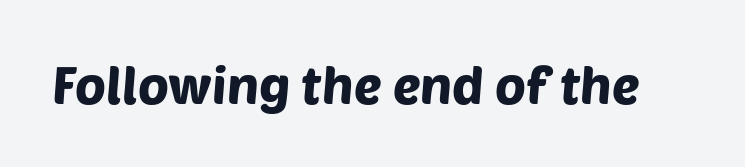
{"serif": "no", "width": "normal", "stroke_contrast": "low", "x_height": "large", "monospaced": "no", "underline": "no", "letter_spacing": "normal", "letter_spacing_em": 0.0, "glyph_px": 52}
